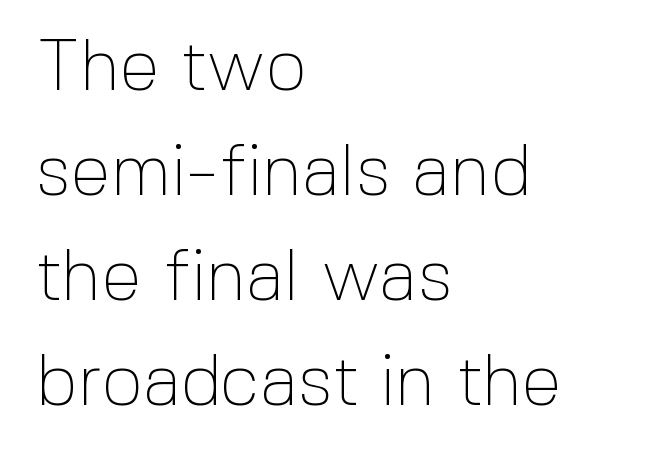
{"serif": "no", "italic": "no", "bold": "no", "weight": "thin", "width": "normal", "x_height": "medium", "monospaced": "no", "underline": "no", "align": "left", "line_spacing": "normal", "line_spacing_ratio": 1.46, "letter_spacing": "normal", "letter_spacing_em": 0.0, "glyph_px": 72}
